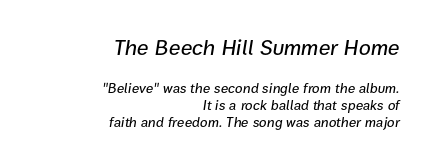
The rendering applies a slant to the glyphs. Every row of glyphs terminates at an identical x-position on the right. Check under the words: just untouched page. Typesetter's note — upper block bumped up in size, lower block left smaller. The type is set solid horizontally, with unmodified tracking.
